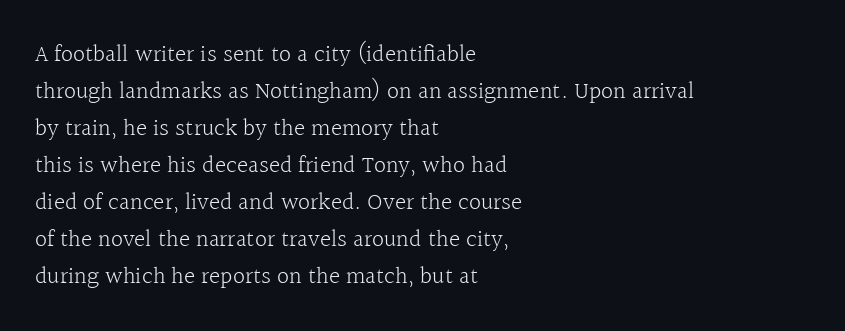
Vertical strokes here are truly vertical. Every row of glyphs begins at an identical x-position on the left. Between one letter and the next there's only the usual sliver of space. Only glyphs here, with clear space below each row.
